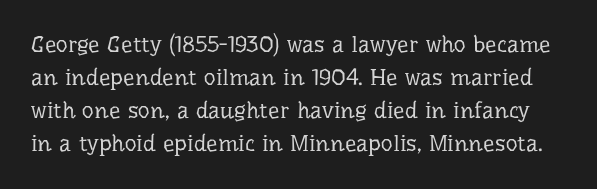
The gap between lines stays unmarked. Heft: none added — not bold. This rendering leaves character spacing at its baseline value. Do the letters lean? They stand straight. The rendering uses a moderate line-height, typical for paragraphs.
